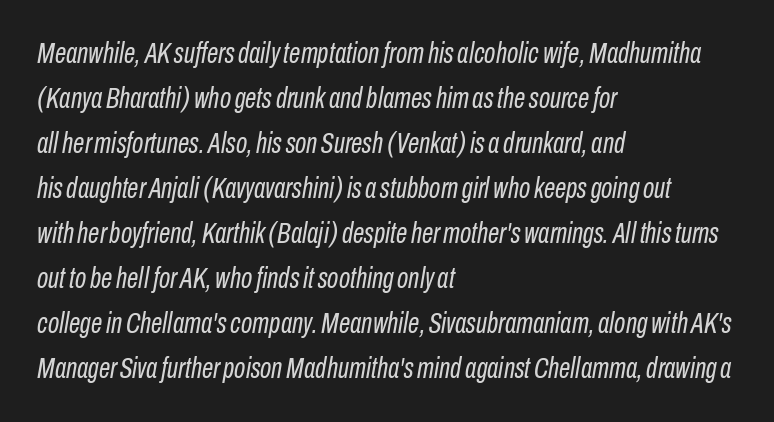
The image shows 29 px regular-weight, condensed type, italic (leaning right); set left-aligned, normal line spacing (1.55x), normal letter spacing, not underlined; low stroke contrast and a medium x-height.
